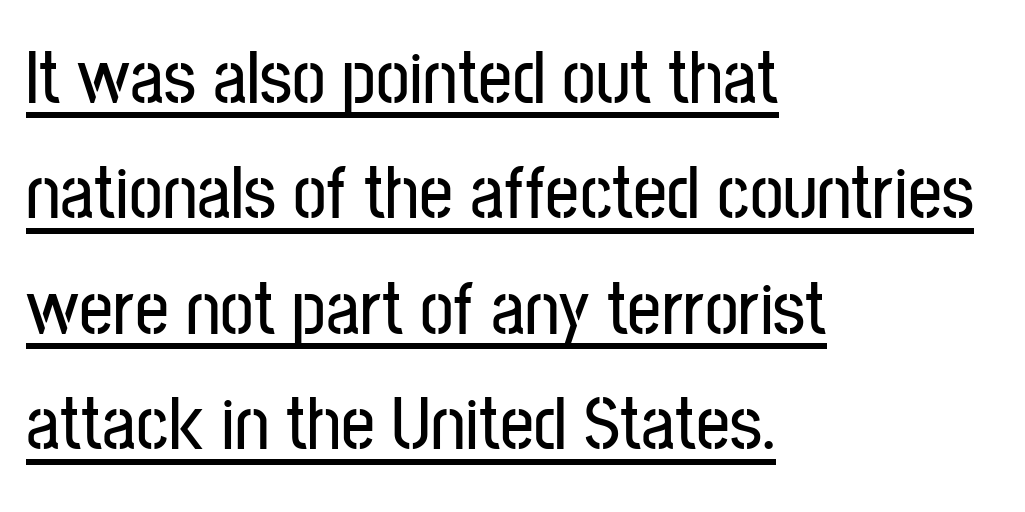
Q: Is the text italic (slanted)? A: No, it is upright.
Q: Is the typeface a serif or a sans-serif typeface? A: Sans-serif.
Q: Is the text underlined? A: Yes.
Q: How is the paragraph aligned? A: Left-aligned.
Q: Is the spacing between letters normal or unusually wide? A: Normal.
Q: Is the spacing between lines tight, normal or loose? A: Normal.
Q: Width (condensed, normal, or wide)? A: Condensed.
Q: Stroke contrast? A: Low.
Q: x-height? A: Medium.
Q: Monospaced? A: No.
